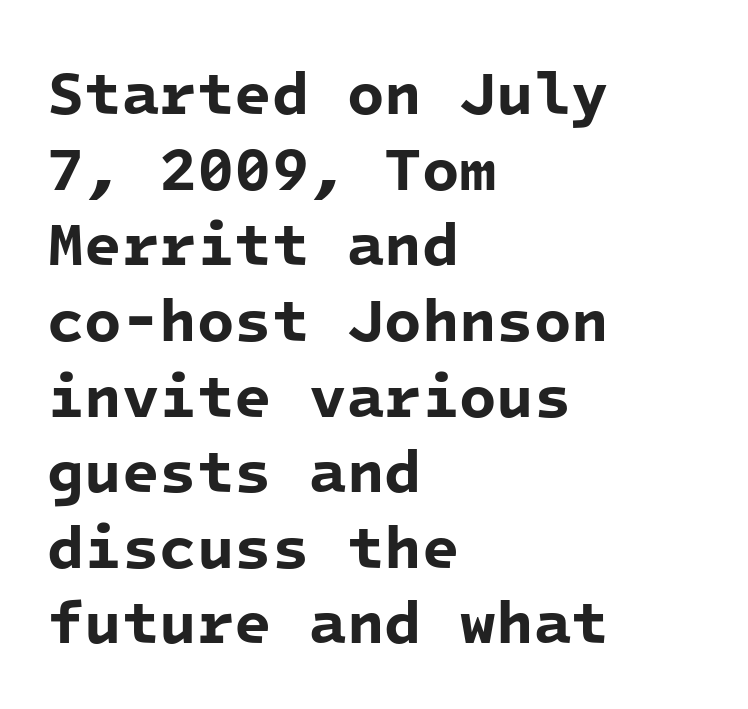
Q: Is the text bold? A: Yes.
Q: Is the typeface a serif or a sans-serif typeface? A: Sans-serif.
Q: Is the text underlined? A: No.
Q: How is the paragraph aligned? A: Left-aligned.
Q: Is the spacing between letters normal or unusually wide? A: Normal.
Q: Width (condensed, normal, or wide)? A: Normal.
Q: Stroke contrast? A: Low.
Q: x-height? A: Medium.
Q: Monospaced? A: Yes.
